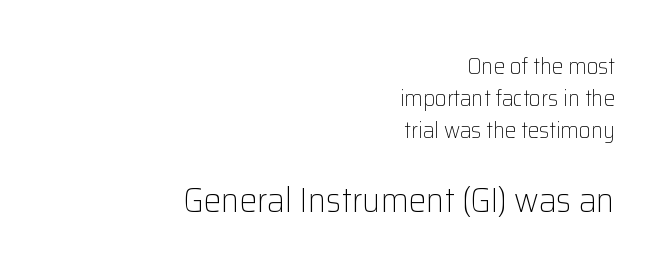
The image shows 35 px light sans-serif type, upright; set right-aligned, normal line spacing (1.4x), normal letter spacing, not underlined; the second (bottom) block is 1.52x larger; low stroke contrast and a medium x-height.
